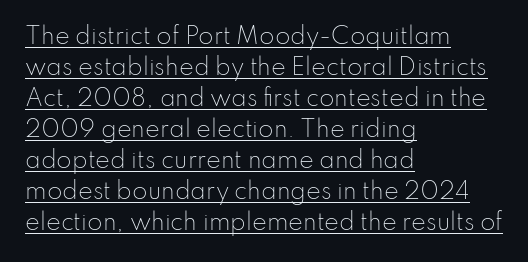
Q: Is the text bold? A: No.
Q: Is the text italic (slanted)? A: No, it is upright.
Q: Is the text underlined? A: Yes.
Q: How is the paragraph aligned? A: Left-aligned.
Q: Is the spacing between letters normal or unusually wide? A: Normal.
Q: Is the spacing between lines tight, normal or loose? A: Normal.
